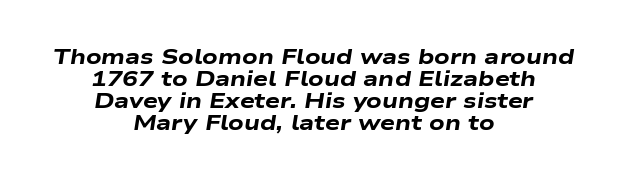
A typesetter would call this zero additional tracking. The space between consecutive lines is stingy. The font is running at its bold setting. Letters rest on an invisible, unmarked baseline. The rendering applies a slant to the glyphs.
